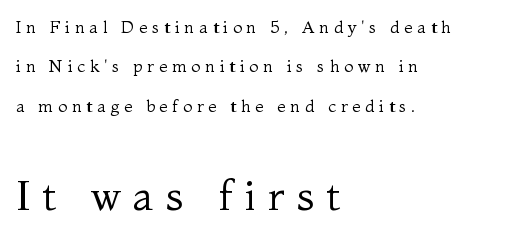
{"serif": "yes", "italic": "no", "bold": "no", "weight": "regular", "width": "normal", "stroke_contrast": "medium", "x_height": "medium", "monospaced": "no", "underline": "no", "align": "left", "line_spacing": "loose", "line_spacing_ratio": 2.32, "letter_spacing": "wide", "letter_spacing_em": 0.28, "larger_block": "second", "size_ratio": 2.47, "glyph_px": 42}
